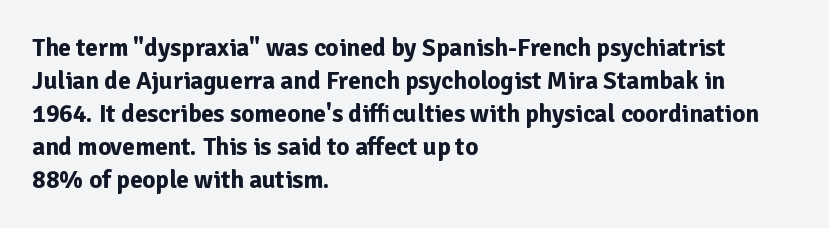
The image shows 25 px bold type, upright; set left-aligned, normal line spacing (1.32x), normal letter spacing, not underlined.
